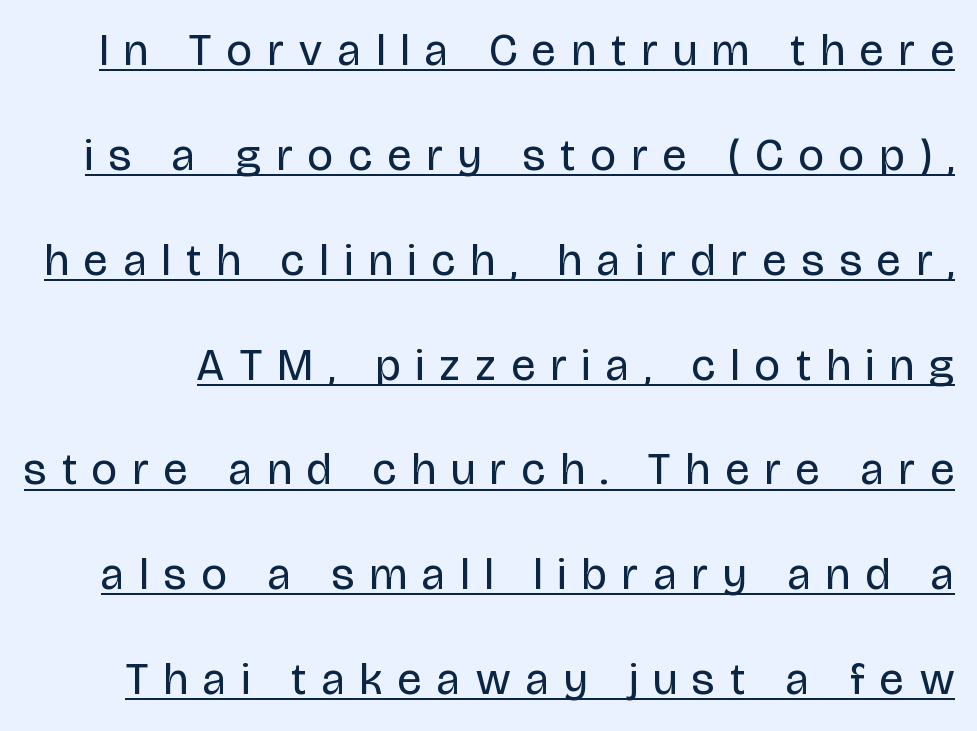
{"serif": "no", "italic": "no", "bold": "no", "weight": "regular", "width": "condensed", "stroke_contrast": "low", "x_height": "large", "monospaced": "no", "underline": "yes", "line_spacing": "loose", "line_spacing_ratio": 2.33, "letter_spacing": "wide", "letter_spacing_em": 0.35, "glyph_px": 45}
